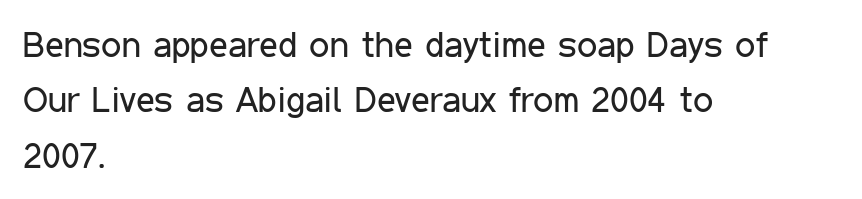
The image shows 36 px regular-weight, condensed sans-serif type, upright; set left-aligned, normal line spacing (1.54x), normal letter spacing, not underlined; low stroke contrast and a medium x-height.
